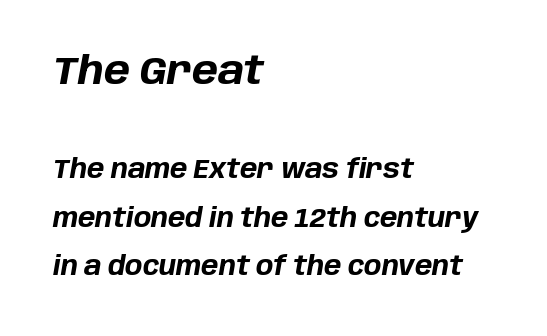
It's the slanting kind of type. If you squint, the top block still reads clearly — it's the larger of the two. On the weight axis this lands at bold, roughly 700. Descenders are the only things crossing below the line. Looks like regular typesetting: each glyph gets only the width it needs. One-word summary of the alignment: left.
